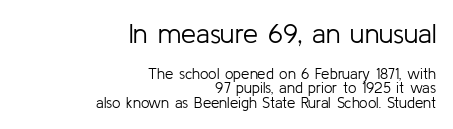
The image shows 27 px text type, upright; set right-aligned, tight line spacing (0.97x), normal letter spacing, not underlined; the first (top) block is 1.8x larger.
